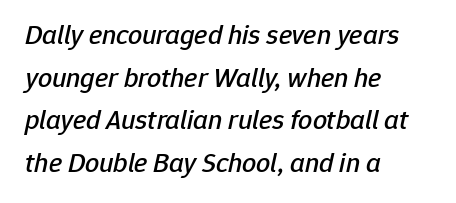
{"italic": "yes", "lean": "right", "slant_degrees": 12, "width": "normal", "stroke_contrast": "low", "x_height": "medium", "monospaced": "no", "underline": "no", "align": "left", "line_spacing": "normal", "line_spacing_ratio": 1.52, "letter_spacing": "normal", "letter_spacing_em": 0.0, "glyph_px": 28}
